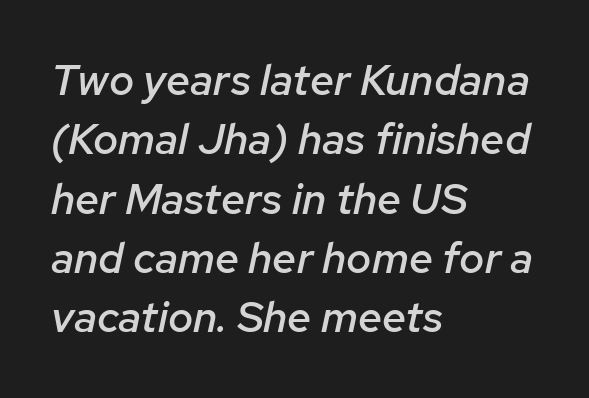
{"italic": "yes", "lean": "right", "slant_degrees": 12, "bold": "semi", "weight": "semibold", "width": "normal", "stroke_contrast": "low", "x_height": "medium", "monospaced": "no", "underline": "no", "align": "left", "line_spacing": "normal", "line_spacing_ratio": 1.38, "letter_spacing": "normal", "letter_spacing_em": 0.0, "glyph_px": 43}
